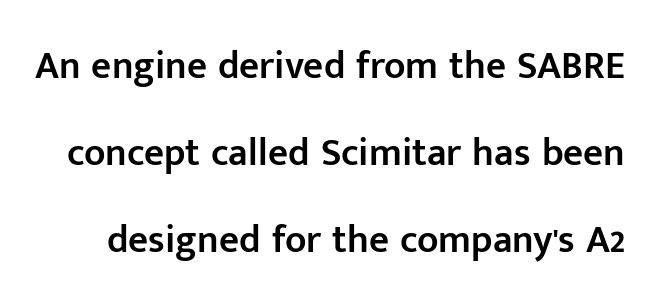
Q: Is the text bold? A: Semi-bold.
Q: Is the text italic (slanted)? A: No, it is upright.
Q: Is the typeface a serif or a sans-serif typeface? A: Sans-serif.
Q: Is the text underlined? A: No.
Q: Is the spacing between letters normal or unusually wide? A: Normal.
Q: Is the spacing between lines tight, normal or loose? A: Loose.
Q: Width (condensed, normal, or wide)? A: Normal.
Q: Stroke contrast? A: Low.
Q: x-height? A: Medium.
Q: Monospaced? A: No.
